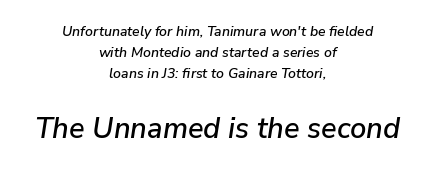
These two chunks differ in scale, with the bottom chunk taking the larger measure. Rows of type keep a routine distance in the vertical direction. Is the letter spacing exaggerated? No — it looks like the ordinary default. Is the type slanted? Yes — the strokes lean at a clear angle.
